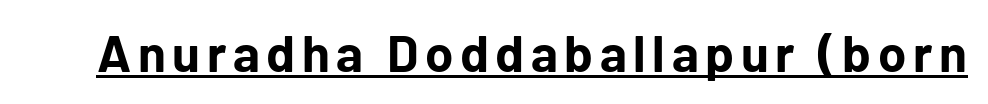
Q: Is the text bold? A: Yes.
Q: Is the text italic (slanted)? A: No, it is upright.
Q: Is the typeface a serif or a sans-serif typeface? A: Sans-serif.
Q: Is the text underlined? A: Yes.
Q: Width (condensed, normal, or wide)? A: Normal.
Q: Stroke contrast? A: Low.
Q: x-height? A: Medium.
Q: Monospaced? A: No.
